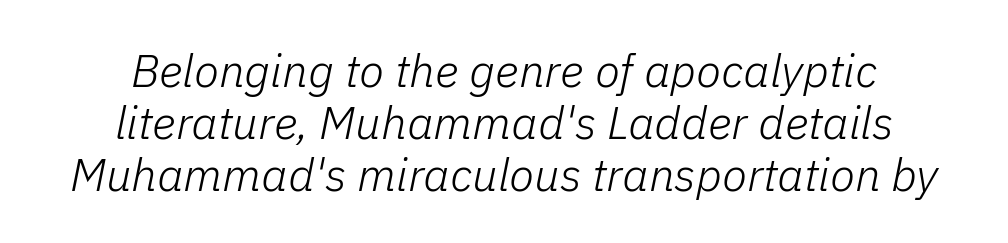
The image shows 46 px light type, italic (leaning right); set centered, tight line spacing (1.13x), normal letter spacing, not underlined; low stroke contrast and a medium x-height.
